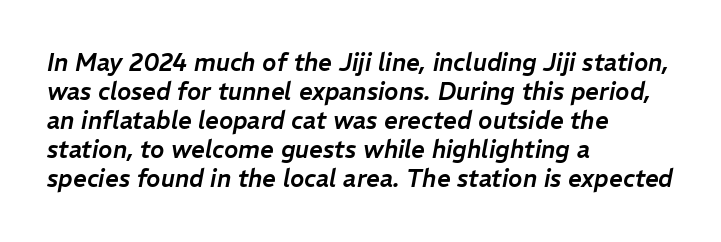
The image shows 24 px text type, italic (leaning right); set left-aligned, line spacing 1.21x, normal letter spacing, not underlined.
